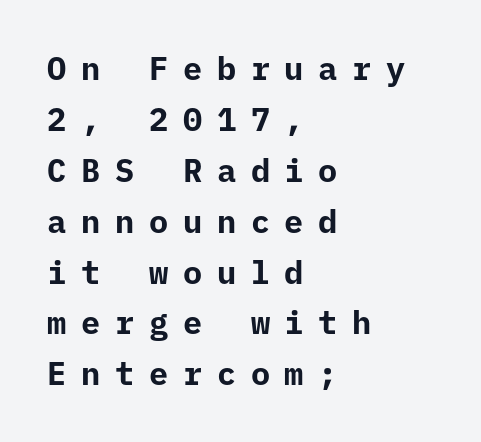
The axis of the letterforms is exactly vertical. Observe the wide spacing: letters keep a clear distance from each other. The font is running at its bold setting. Leading: standard. The passage is arranged the way most books set body copy — flush left. Here the designer chose a console-style face with uniform glyph widths.
